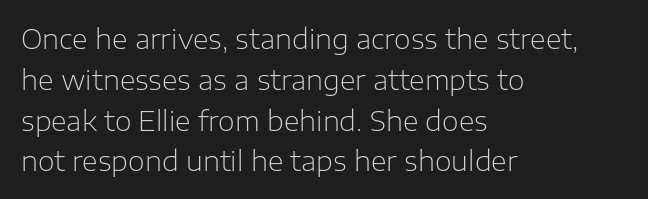
The passage shown stacks its lines at a standard gap. Plain, unruled lines of type. Summary of weight: not heavy and not bold. The rendering keeps characters at their native spacing. Notice how the stems are strictly vertical — no italics here.
